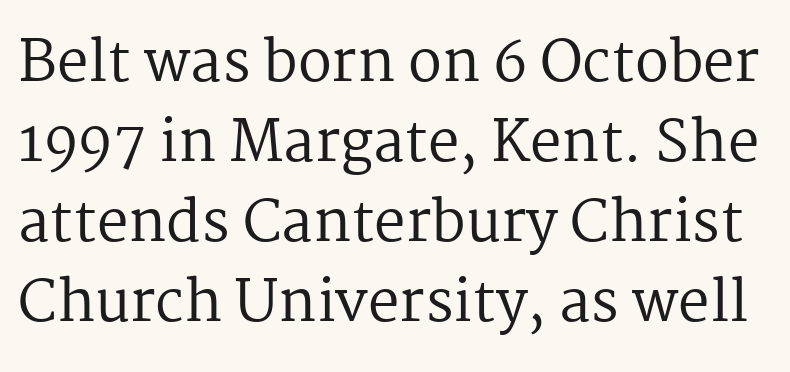
{"serif": "yes", "italic": "no", "bold": "no", "weight": "regular", "width": "normal", "stroke_contrast": "medium", "x_height": "medium", "monospaced": "no", "underline": "no", "line_spacing": "normal", "line_spacing_ratio": 1.43, "letter_spacing": "normal", "letter_spacing_em": 0.0, "glyph_px": 56}
